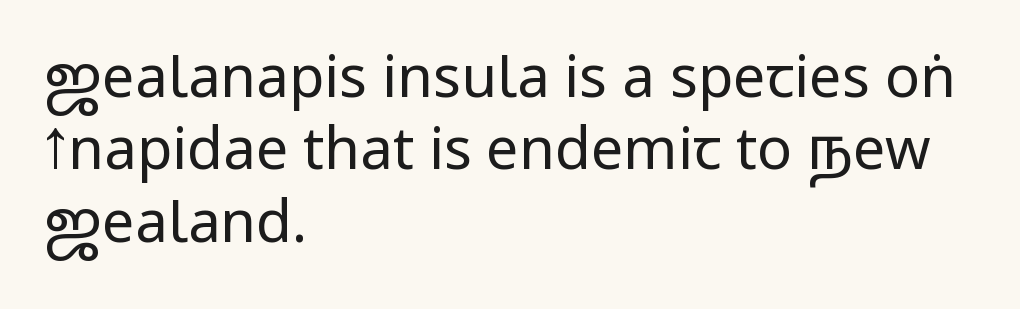
{"serif": "no", "italic": "no", "bold": "no", "weight": "regular", "width": "condensed", "stroke_contrast": "low", "underline": "no", "align": "left", "line_spacing": "normal", "line_spacing_ratio": 1.25, "letter_spacing": "normal", "letter_spacing_em": 0.0, "glyph_px": 58}
